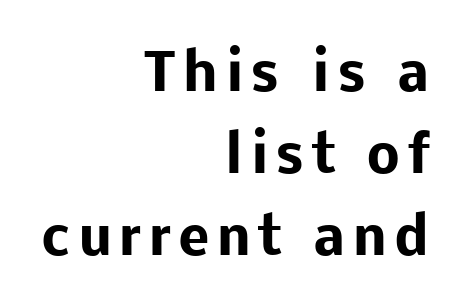
The face used here is a sans, in the tradition of grotesques and geometrics. Each letter keeps its own natural width here, so spacing adapts to shape. Unlike italic type, these characters show no tilt at all. How would I describe the line gaps? Plain and ordinary. Weight: bold. The lines in this sample share a right terminus and differ only in where they begin.
